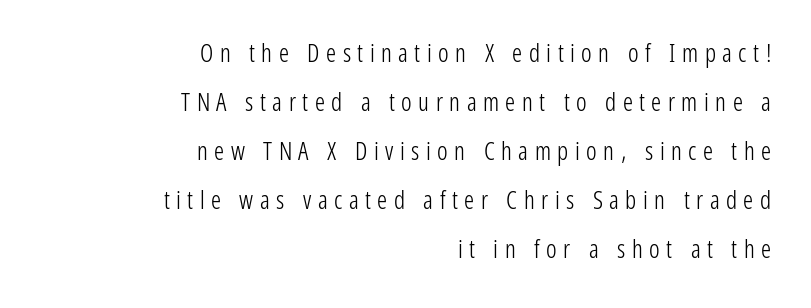
The image shows 25 px text type, upright; set right-aligned, loose line spacing (1.96x), unusually wide letter spacing (+0.26 em), not underlined.
